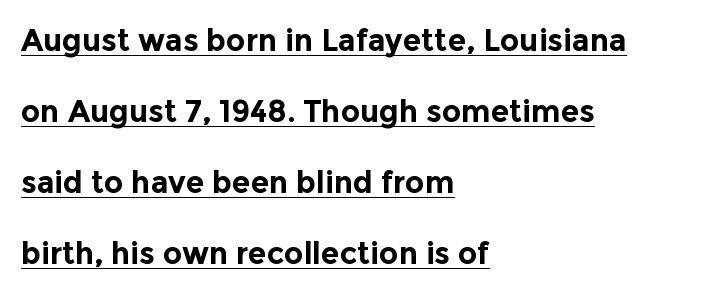
{"serif": "no", "italic": "no", "bold": "yes", "weight": "bold", "width": "normal", "x_height": "medium", "monospaced": "no", "underline": "yes", "align": "left", "line_spacing": "loose", "line_spacing_ratio": 2.37, "letter_spacing": "normal", "letter_spacing_em": 0.0, "glyph_px": 30}
